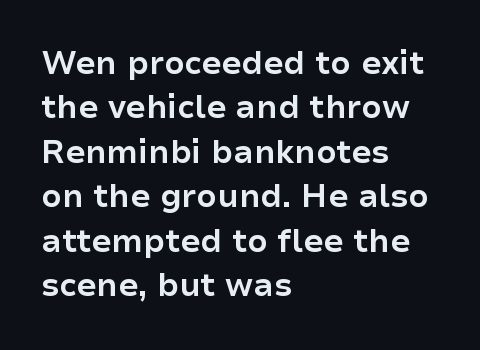
Leading matches the norm, producing a regular column. Nothing sits at the stroke ends, so this counts as sans-serif. Note the varied advance widths — an 'i' is clearly narrower than an 'm'. Just letters on the line, the space beneath them empty. Posture: vertical. The glyphs have the mass of a bold cut.
